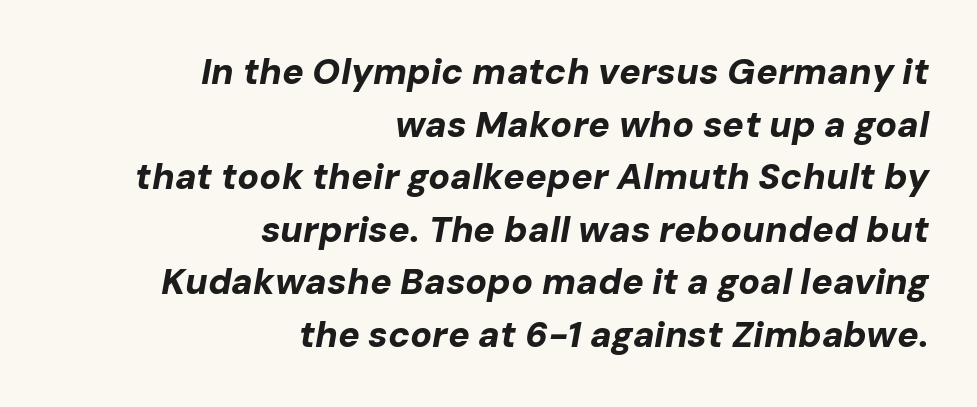
The image shows 36 px bold type, italic (leaning right); set right-aligned, normal line spacing (1.46x), normal letter spacing, not underlined; low stroke contrast and a medium x-height.
